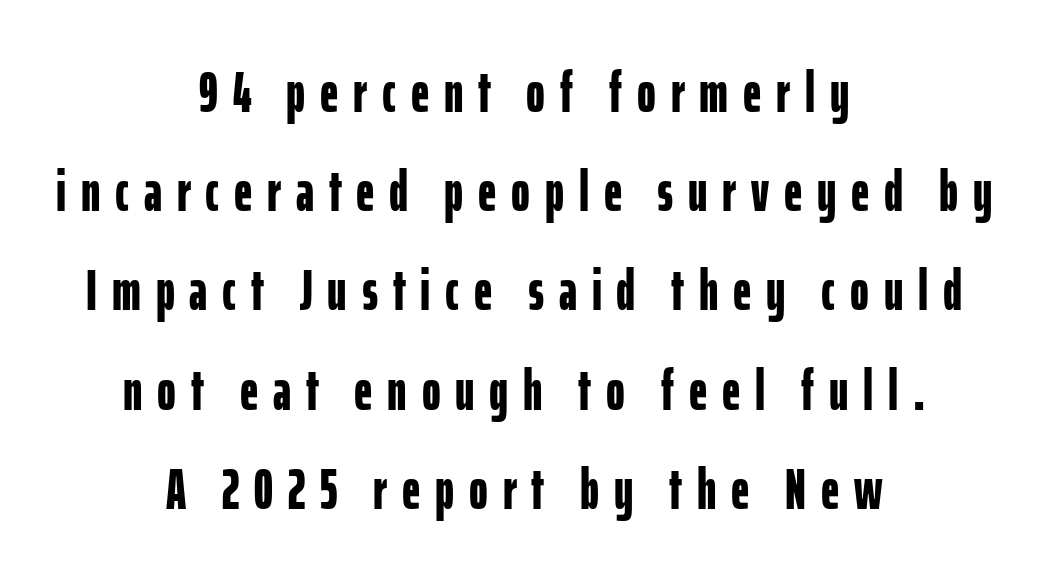
A typesetter would label this face a sans. The type is letterspaced generously, with wide tracking. Do the letters lean? They stand straight. Decoration check: the copy has no underline.
